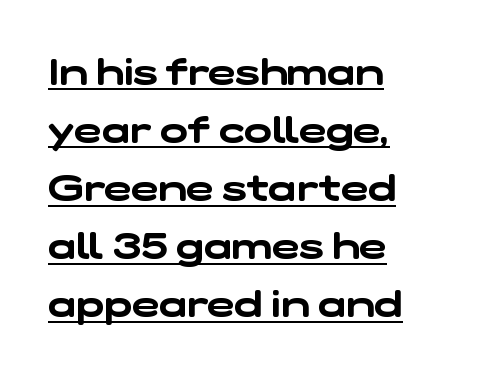
The image shows 37 px wide sans-serif type; set left-aligned, normal line spacing (1.57x), normal letter spacing, underlined; low stroke contrast and a medium x-height.
